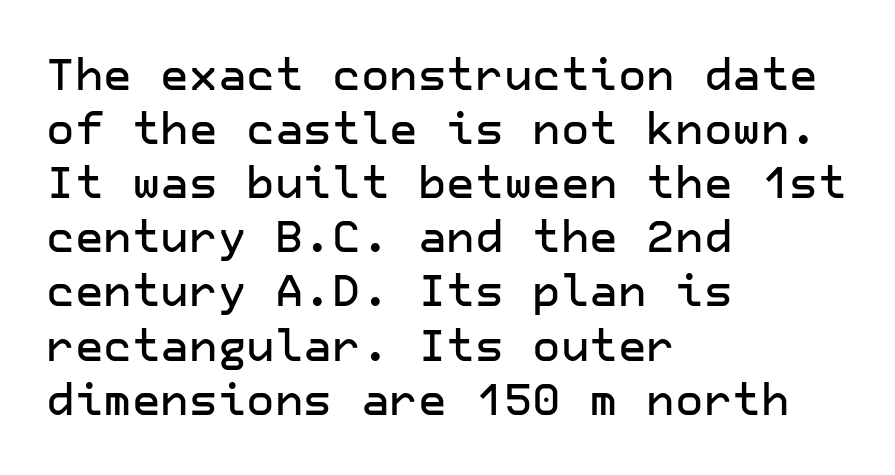
The gaps between neighbouring characters are ordinary and unremarkable. The zone under the glyphs is completely vacant. Font category for this specimen: sans-serif. Every row of glyphs begins at an identical x-position on the left. Quick note: not italic, upright.
